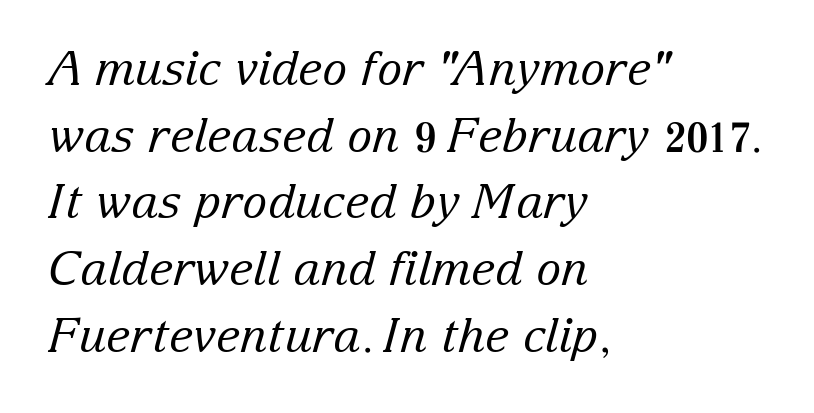
Letters rest on an invisible, unmarked baseline. Classification — serif. The typography opts for an oblique posture over an upright one. In terms of letterspacing, this is plain default setting. Where is the straight margin? On the left. Think of a printed novel: that variable character pitch is what you see here.
